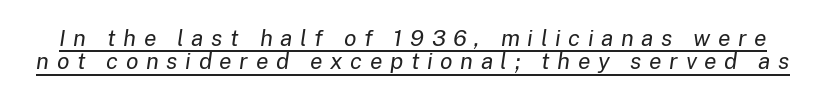
{"italic": "yes", "lean": "right", "slant_degrees": 8, "bold": "no", "underline": "yes", "line_spacing": "tight", "line_spacing_ratio": 1.01, "letter_spacing": "wide", "letter_spacing_em": 0.33, "glyph_px": 23}
